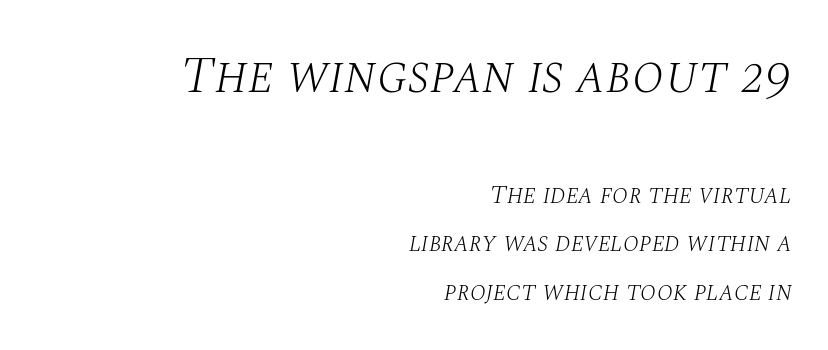
The letters carry serifs — small finishing strokes at the ends of their stems. Notice how the stems are inclined rather than vertical — that's the hallmark of italics. Type without underlining. The passage is arranged like a letterhead date or caption credit — flush right. Is this a fixed-width face? No — the glyphs have proportional, varying widths.
